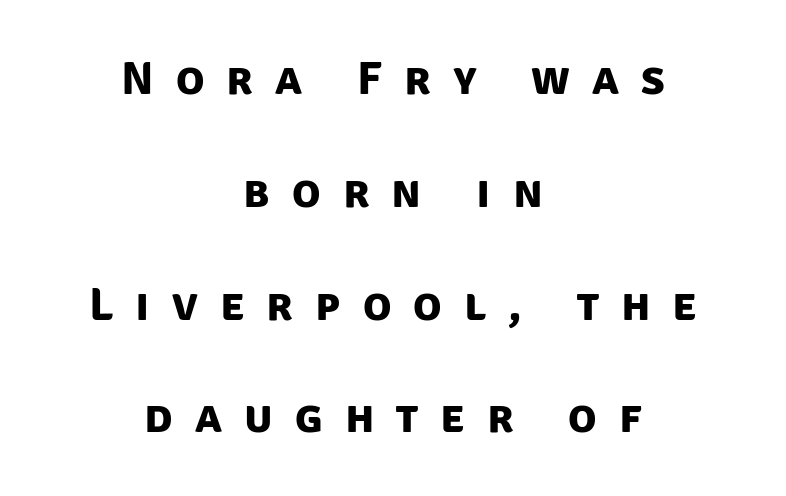
The image shows 47 px bold sans-serif type; set centered, loose line spacing (2.4x), unusually wide letter spacing (+0.47 em), not underlined; low stroke contrast and a large x-height.
